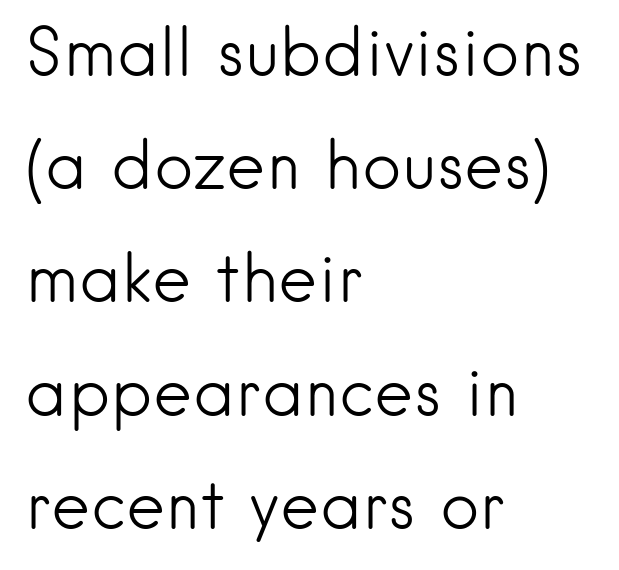
Q: Is the text bold? A: No.
Q: Is the text italic (slanted)? A: No, it is upright.
Q: Is the typeface a serif or a sans-serif typeface? A: Sans-serif.
Q: Is the text underlined? A: No.
Q: How is the paragraph aligned? A: Left-aligned.
Q: Is the spacing between letters normal or unusually wide? A: Normal.
Q: Is the spacing between lines tight, normal or loose? A: Normal.
Q: Width (condensed, normal, or wide)? A: Normal.
Q: Stroke contrast? A: Low.
Q: x-height? A: Small.
Q: Monospaced? A: No.
